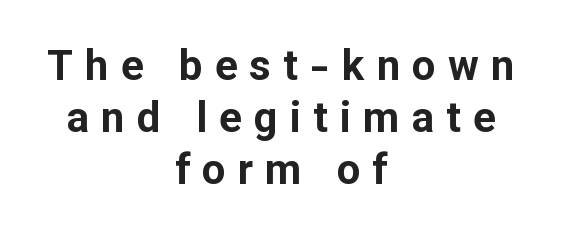
{"serif": "no", "italic": "no", "bold": "yes", "weight": "bold", "width": "normal", "stroke_contrast": "low", "x_height": "medium", "monospaced": "no", "underline": "no", "align": "center", "line_spacing_ratio": 1.24, "letter_spacing": "wide", "letter_spacing_em": 0.29, "glyph_px": 42}
